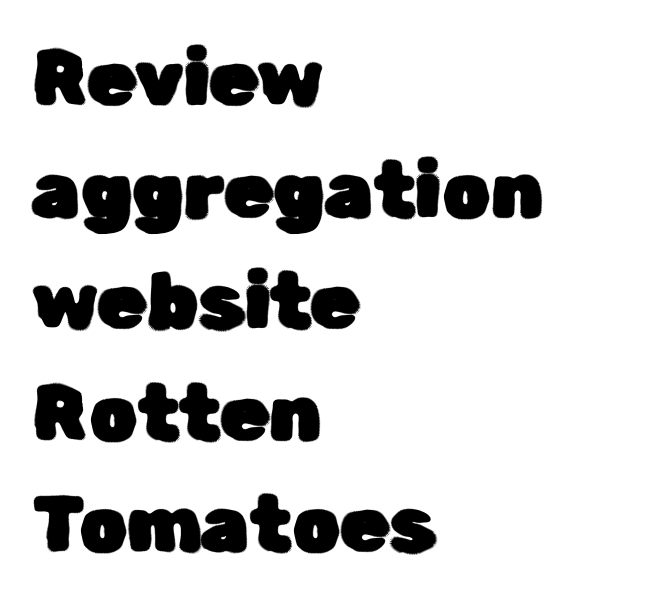
Q: Is the text italic (slanted)? A: No, it is upright.
Q: Is the typeface a serif or a sans-serif typeface? A: Sans-serif.
Q: Is the text underlined? A: No.
Q: How is the paragraph aligned? A: Left-aligned.
Q: Is the spacing between letters normal or unusually wide? A: Normal.
Q: Is the spacing between lines tight, normal or loose? A: Normal.
Q: Width (condensed, normal, or wide)? A: Normal.
Q: Stroke contrast? A: Low.
Q: x-height? A: Medium.
Q: Monospaced? A: No.
